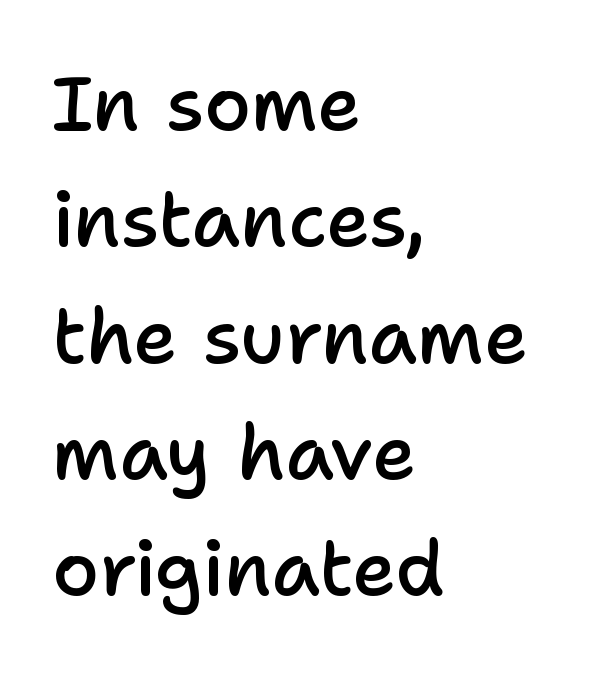
{"serif": "no", "italic": "no", "bold": "semi", "weight": "semibold", "width": "normal", "stroke_contrast": "low", "x_height": "medium", "monospaced": "no", "underline": "no", "align": "left", "line_spacing": "normal", "line_spacing_ratio": 1.53, "letter_spacing": "normal", "letter_spacing_em": 0.0, "glyph_px": 76}
